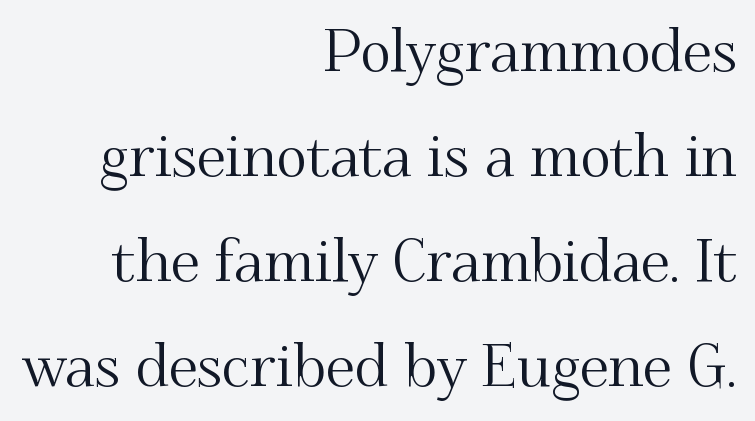
Typeset ragged left — the right edge is the straight one. Decoration check: the copy has no underline. Posture: vertical. Each letter keeps its own natural width here, so spacing adapts to shape. This sample uses plain, unmodified letter spacing. Examine the stroke ends and you'll spot serifs.
